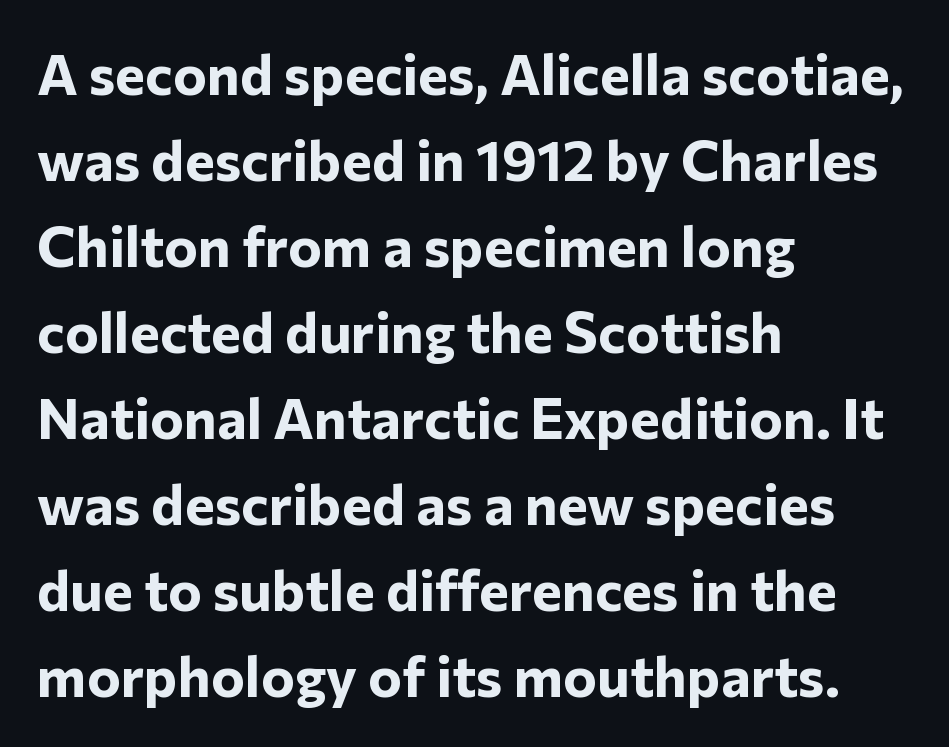
Q: Is the text bold? A: Yes.
Q: Is the text italic (slanted)? A: No, it is upright.
Q: Is the typeface a serif or a sans-serif typeface? A: Sans-serif.
Q: Is the text underlined? A: No.
Q: How is the paragraph aligned? A: Left-aligned.
Q: Is the spacing between letters normal or unusually wide? A: Normal.
Q: Is the spacing between lines tight, normal or loose? A: Normal.
Q: Width (condensed, normal, or wide)? A: Normal.
Q: Stroke contrast? A: Low.
Q: x-height? A: Medium.
Q: Monospaced? A: No.
